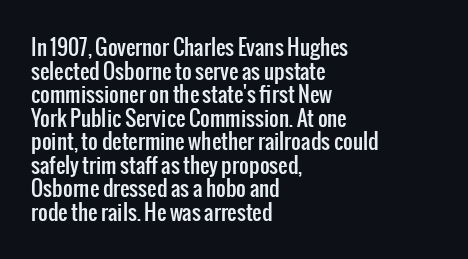
{"italic": "no", "underline": "no", "align": "left", "line_spacing": "tight", "line_spacing_ratio": 1.12, "letter_spacing": "normal", "letter_spacing_em": 0.0, "glyph_px": 21}
